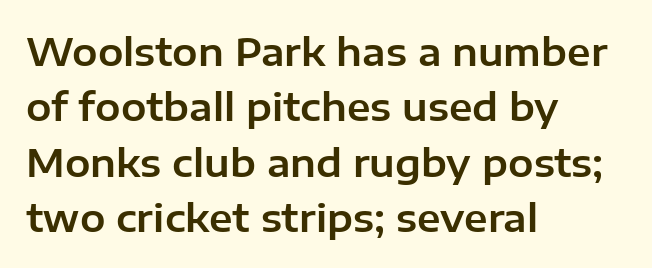
{"serif": "no", "italic": "no", "width": "normal", "stroke_contrast": "low", "x_height": "medium", "monospaced": "no", "underline": "no", "align": "left", "line_spacing": "normal", "line_spacing_ratio": 1.46, "letter_spacing": "normal", "letter_spacing_em": 0.0, "glyph_px": 38}
